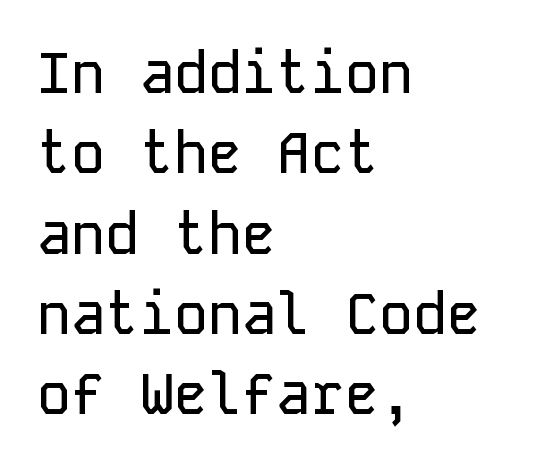
The image shows 57 px sans-serif type, upright, monospaced; set left-aligned, normal line spacing (1.41x), normal letter spacing, not underlined; low stroke contrast and a medium x-height.
